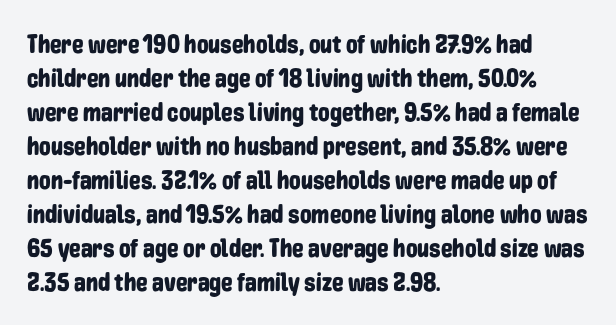
Q: Is the text italic (slanted)? A: No, it is upright.
Q: Is the text underlined? A: No.
Q: How is the paragraph aligned? A: Left-aligned.
Q: Is the spacing between letters normal or unusually wide? A: Normal.
Q: Is the spacing between lines tight, normal or loose? A: Normal.
